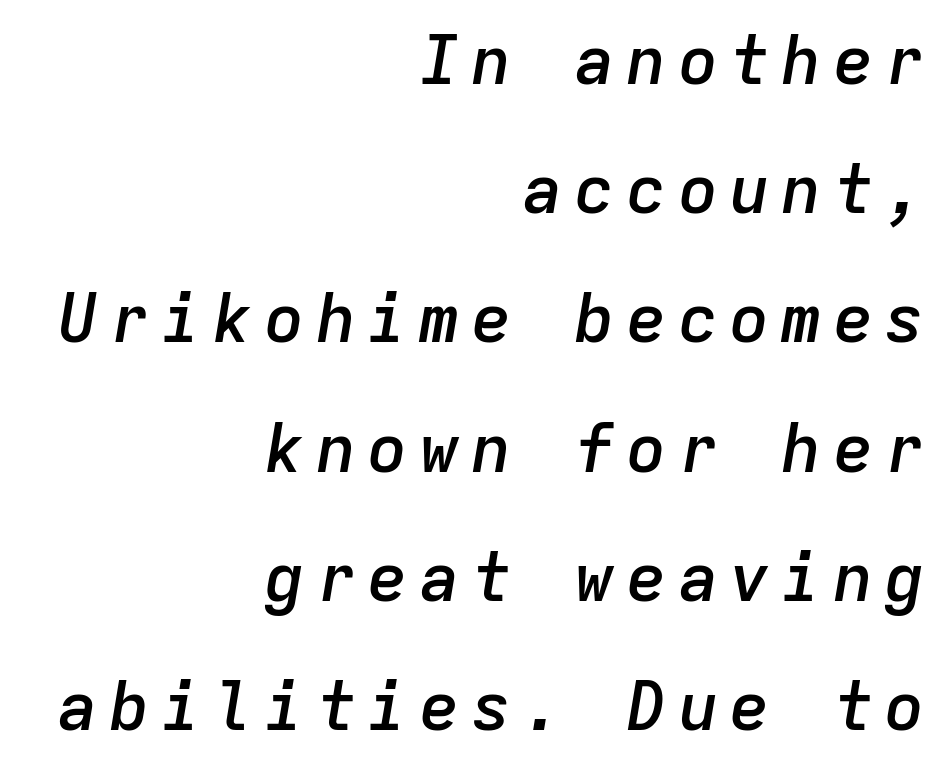
Typeset ragged left — the right edge is the straight one. If you measured baseline to baseline, you'd find a long distance. The characters look somewhat weighty, a semibold short of true bold. Bare-footed words on every line.
